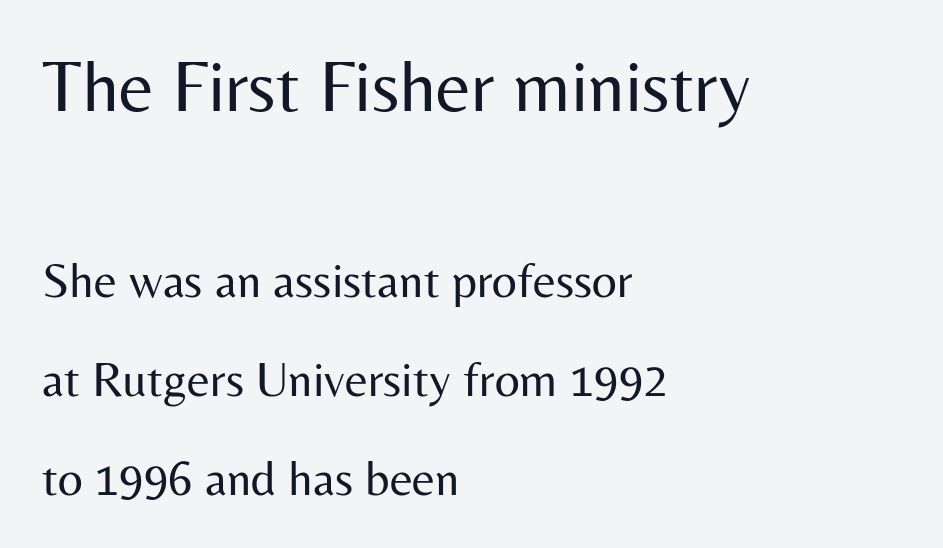
The image shows 74 px regular-weight sans-serif type, upright; set left-aligned, loose line spacing (2.02x), normal letter spacing, not underlined; the first (top) block is 1.51x larger; medium stroke contrast and a medium x-height.
